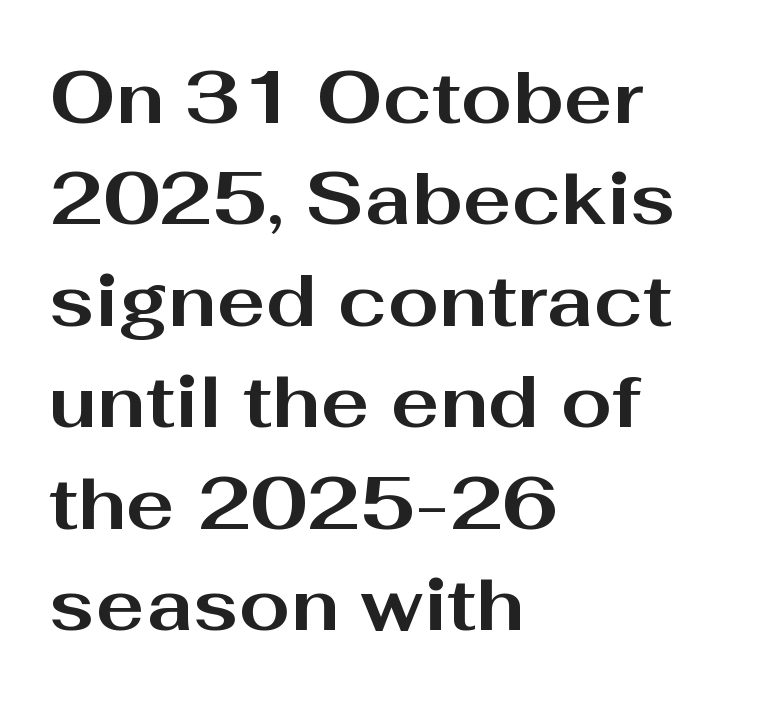
No extra tracking has been applied to these lines. When letters stand straight like this, we call the style roman or upright. Serif or sans? Sans — the stroke terminals are bare. The passage shown is not underscored anywhere. Compared with an ordinary text face, these strokes are far heavier — a full bold.
